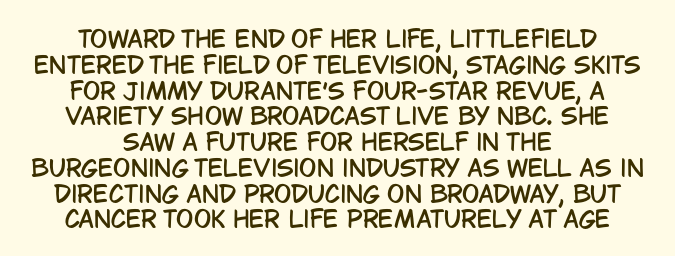
The image shows 23 px text type, upright; set centered, tight line spacing (1.12x), normal letter spacing, not underlined.
